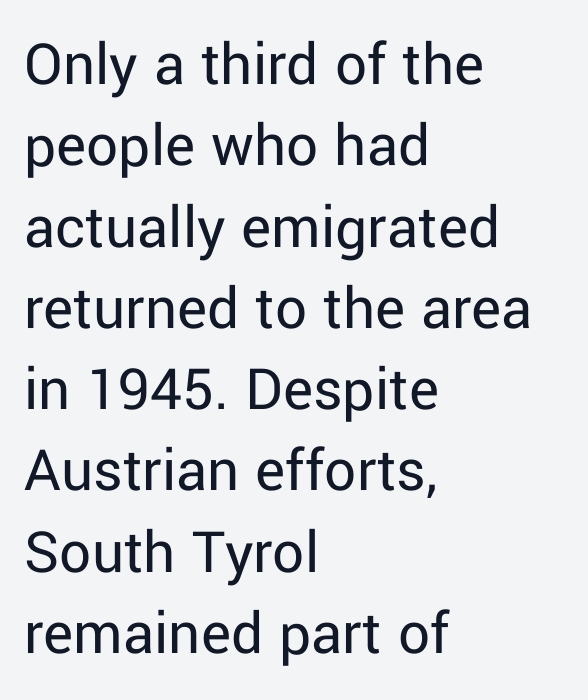
{"serif": "no", "italic": "no", "bold": "no", "weight": "regular", "width": "normal", "stroke_contrast": "low", "x_height": "medium", "monospaced": "no", "underline": "no", "align": "left", "line_spacing": "normal", "line_spacing_ratio": 1.29, "letter_spacing": "normal", "letter_spacing_em": 0.0, "glyph_px": 63}
